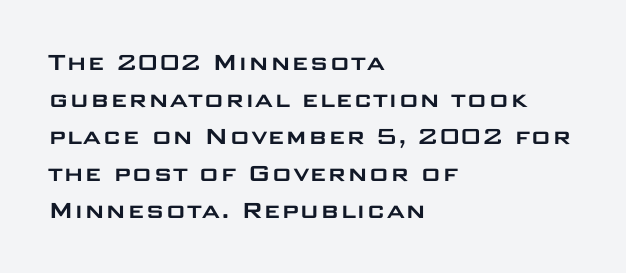
The rendering uses natural spacing where letterforms have individual widths. The specimen reads as upright at a glance. These lines are composed in type without serifs. Check the space under the baseline: it is left empty. These lines stack with their left ends in a neat column.
